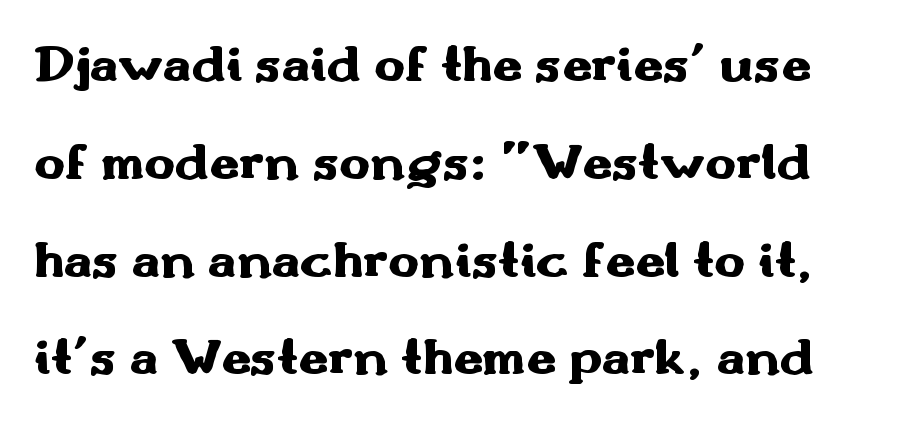
Italic: no, the glyphs are upright roman. Is this a fixed-width face? No — the glyphs have proportional, varying widths. I'd describe the lettering as bold — thick and assertive. The letters sit at their default tracking, neither squeezed nor spread.
